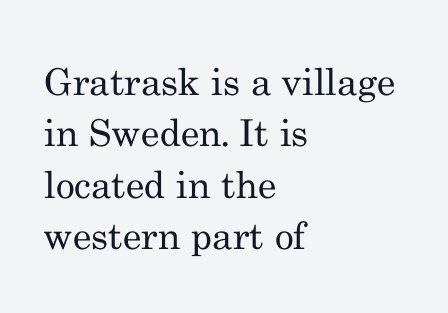
Q: Is the text bold? A: No.
Q: Is the text italic (slanted)? A: No, it is upright.
Q: Is the typeface a serif or a sans-serif typeface? A: Serif.
Q: Is the text underlined? A: No.
Q: How is the paragraph aligned? A: Left-aligned.
Q: Is the spacing between letters normal or unusually wide? A: Normal.
Q: Is the spacing between lines tight, normal or loose? A: Normal.
Q: Width (condensed, normal, or wide)? A: Normal.
Q: Stroke contrast? A: Medium.
Q: x-height? A: Small.
Q: Monospaced? A: No.
